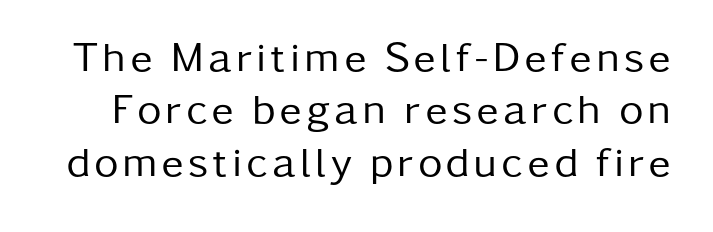
The space between consecutive lines is moderate. Quick note: underline off. Bold? No — there's no thickening of the strokes. Style check: upright. The passage shown is typed in a proportional face where columns would drift. Are there feet on the stems? There aren't — it's a sans.
